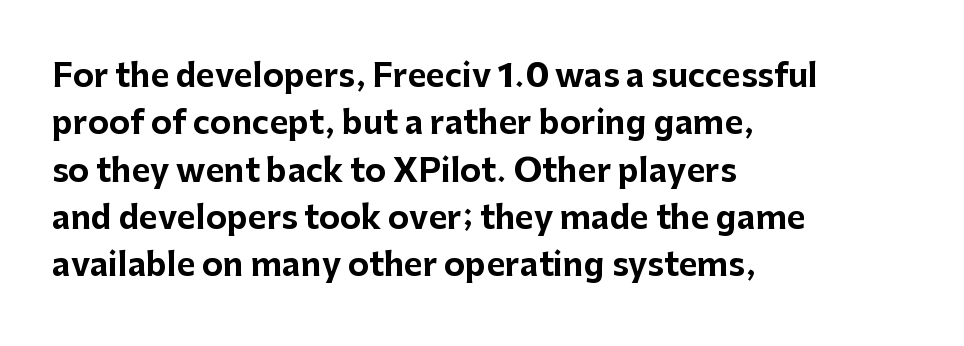
The passage shown is emphatically bold. Spacing between characters is what you'd get straight out of the box. Honestly, the row spacing looks completely unremarkable. No italicization has been applied; the sample stays upright.
